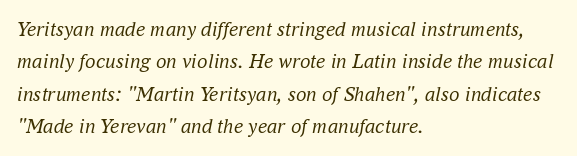
The image shows 21 px text type, italic (leaning right); set left-aligned, normal line spacing (1.54x), normal letter spacing, not underlined.
